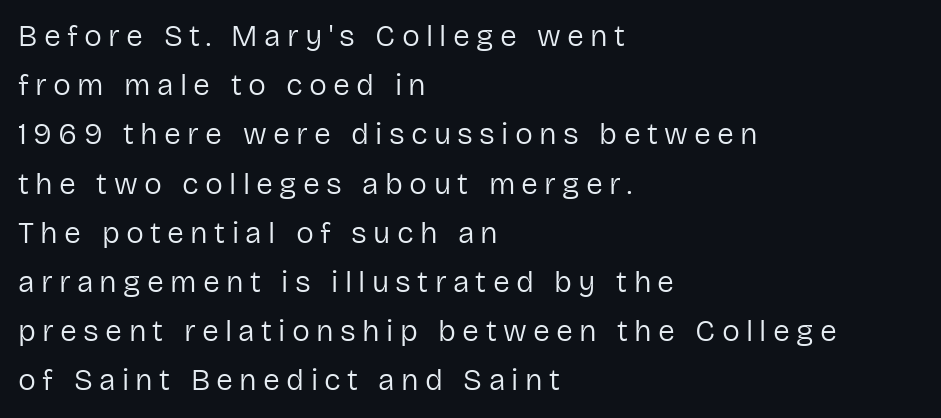
The image shows 30 px regular-weight sans-serif type, upright; set left-aligned, normal line spacing (1.64x), unusually wide letter spacing (+0.21 em), not underlined; low stroke contrast and a medium x-height.
